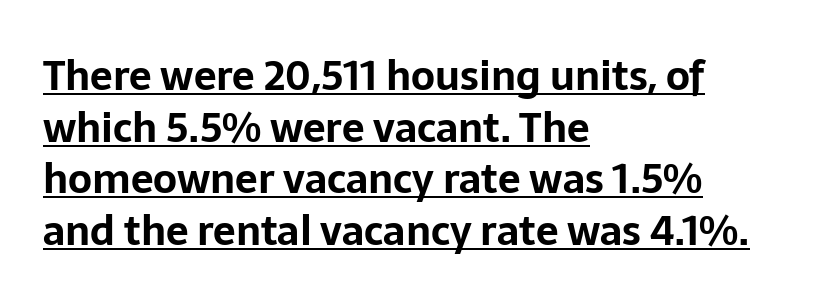
The image shows 40 px bold sans-serif type, upright; set left-aligned, normal line spacing (1.29x), normal letter spacing, underlined; low stroke contrast and a medium x-height.
